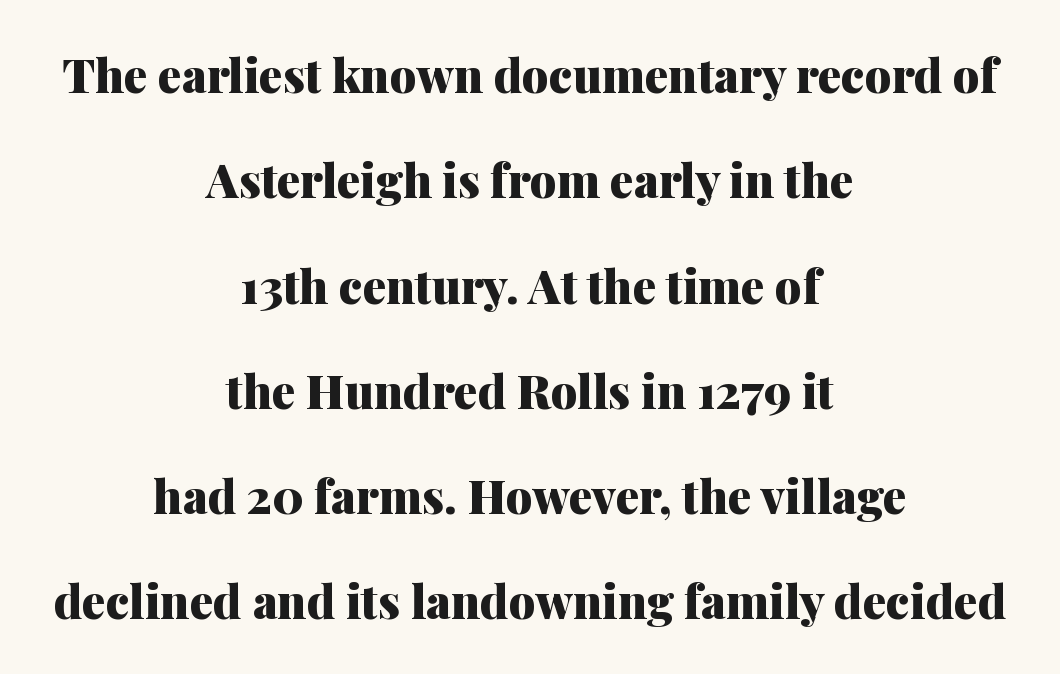
{"serif": "yes", "italic": "no", "bold": "yes", "weight": "heavy", "width": "normal", "stroke_contrast": "medium", "x_height": "medium", "monospaced": "no", "underline": "no", "align": "center", "line_spacing": "loose", "line_spacing_ratio": 2.24, "letter_spacing": "normal", "letter_spacing_em": 0.0, "glyph_px": 47}
